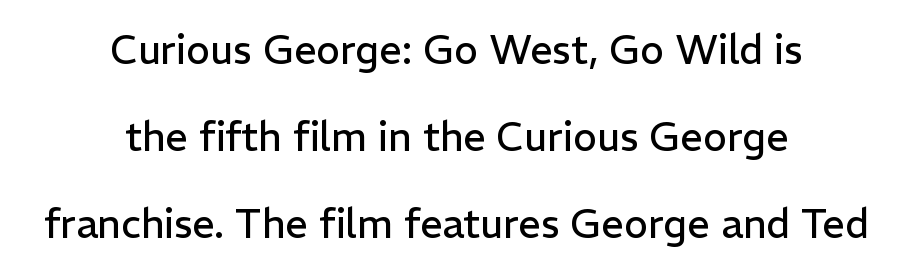
The image shows 40 px regular-weight sans-serif type, upright; set centered, loose line spacing (2.18x), normal letter spacing, not underlined; low stroke contrast and a medium x-height.
